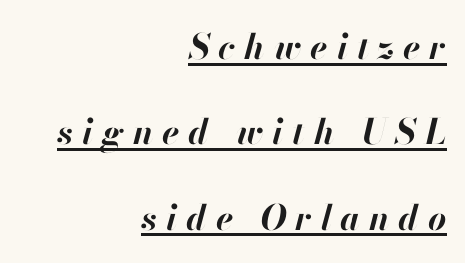
{"italic": "yes", "lean": "right", "slant_degrees": 13, "bold": "yes", "weight": "bold", "width": "normal", "stroke_contrast": "high", "x_height": "small", "monospaced": "no", "underline": "yes", "align": "right", "line_spacing": "loose", "line_spacing_ratio": 2.44, "letter_spacing": "wide", "letter_spacing_em": 0.26, "glyph_px": 35}
